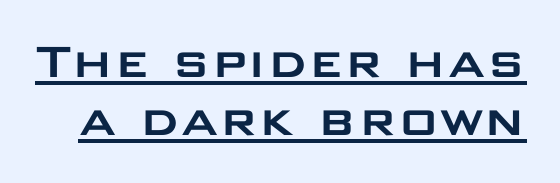
Looks like regular typesetting: each glyph gets only the width it needs. This rendering features underlined lettering. Every stem runs plumb, perpendicular to the baseline. Tracking value appears to be zero — textbook default spacing. This rendering employs a face without finishing strokes, i.e., a sans-serif.
